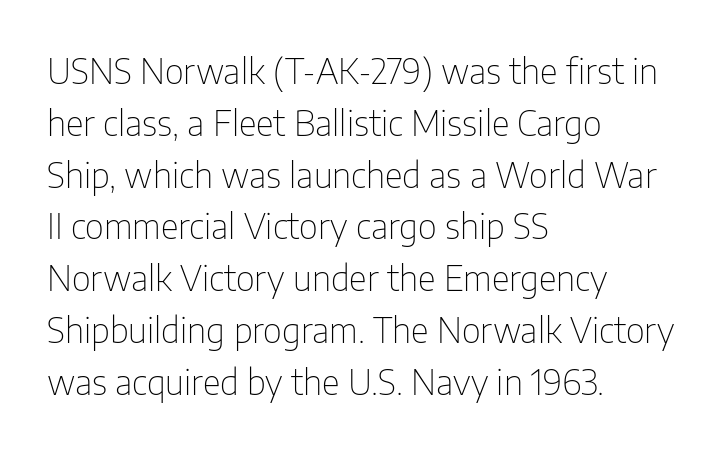
The letters advance in unequal steps, a hallmark of proportional type. A typesetter would label this face a sans. Posture: upright roman. Any mark beneath the type? The region is blank.
